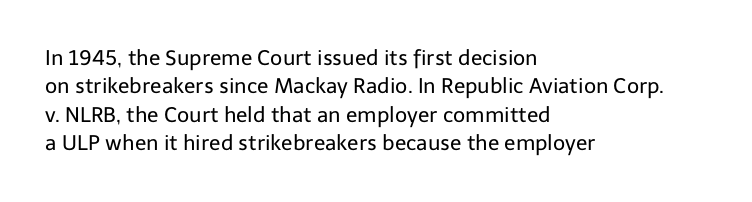
{"italic": "no", "bold": "no", "underline": "no", "align": "left", "line_spacing": "normal", "line_spacing_ratio": 1.35, "letter_spacing": "normal", "letter_spacing_em": 0.0, "glyph_px": 21}
